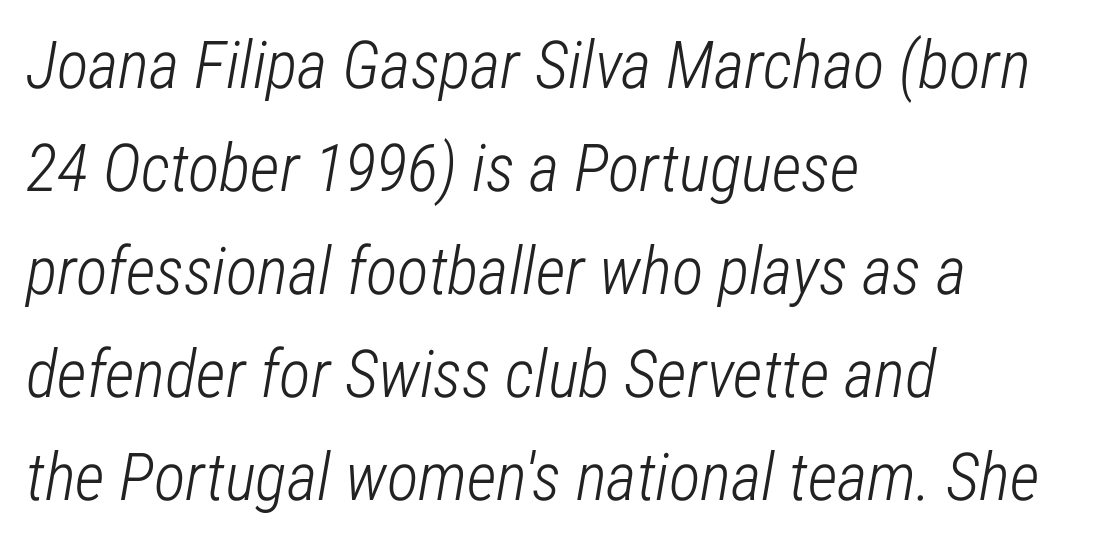
The image shows 66 px light, condensed type, italic (leaning right); set left-aligned, normal line spacing (1.56x), normal letter spacing, not underlined; low stroke contrast and a medium x-height.
